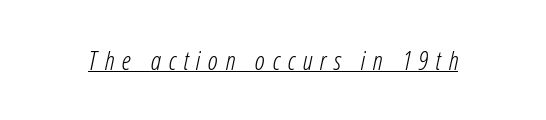
The passage shown has open, widely tracked lettering throughout. Each stroke keeps to a modest, everyday thickness or less. Notice how a bar underscores the lettering throughout. A typesetter would mark this as italic.
